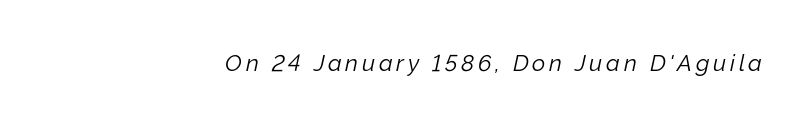
Q: Is the text bold? A: No.
Q: Is the text italic (slanted)? A: Yes, it leans right by about 12 degrees.
Q: Is the text underlined? A: No.
Q: How is the paragraph aligned? A: Right-aligned.
